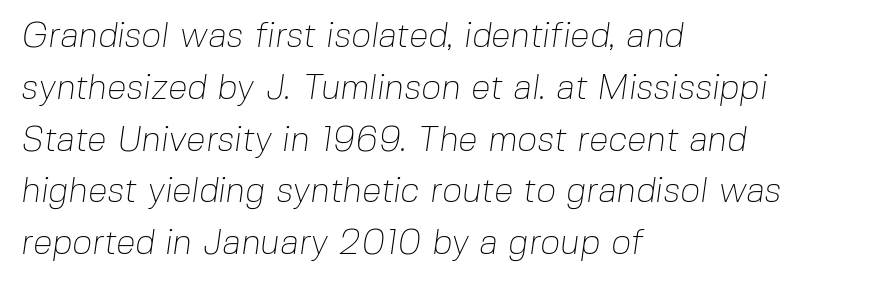
Reading down the column, the eye jumps a familiar distance to each next line. In terms of letterform style, serifs are entirely absent. Plain, unruled lines of type. Casual observation: everything's shoved over to the left. This sample has the flowing, uneven cadence of proportional lettering.
